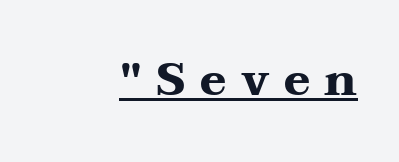
The image shows 45 px heavy, wide serif type, upright; set unusually wide letter spacing (+0.32 em), underlined; medium stroke contrast and a medium x-height.
